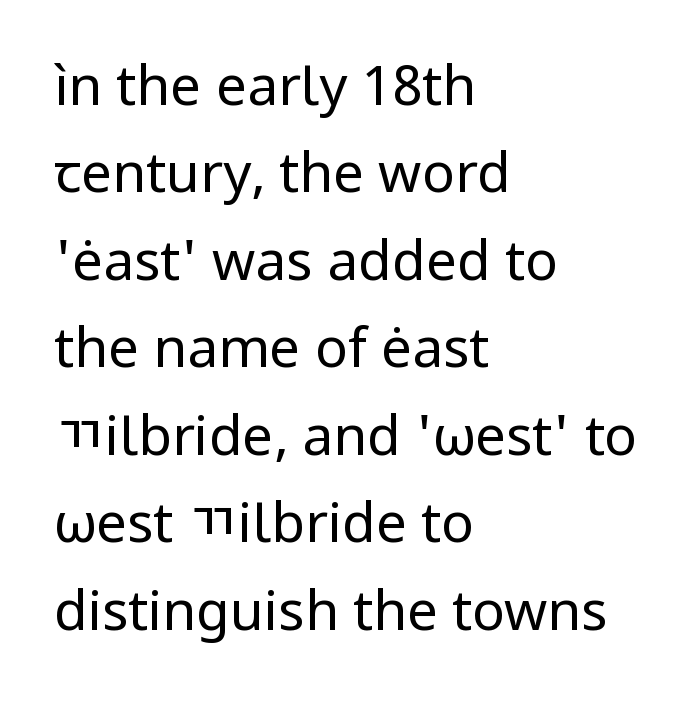
{"serif": "no", "italic": "no", "bold": "no", "weight": "regular", "width": "normal", "stroke_contrast": "low", "x_height": "medium", "monospaced": "no", "underline": "no", "align": "left", "line_spacing": "normal", "line_spacing_ratio": 1.59, "letter_spacing": "normal", "letter_spacing_em": 0.0, "glyph_px": 55}
